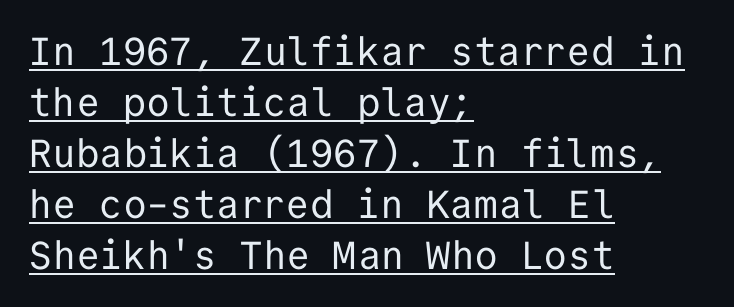
The image shows 39 px regular-weight sans-serif type, upright, monospaced; set left-aligned, normal line spacing (1.31x), normal letter spacing, underlined; low stroke contrast and a medium x-height.
